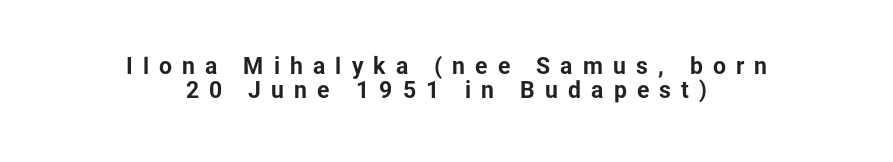
The image shows 23 px bold type, upright; set centered, tight line spacing (1.06x), unusually wide letter spacing (+0.44 em), not underlined.
